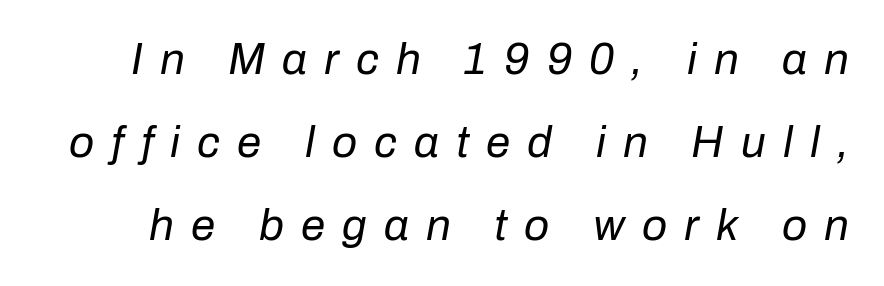
The image shows 44 px regular-weight type, italic (leaning right); set line spacing 1.89x, unusually wide letter spacing (+0.39 em), not underlined; low stroke contrast and a medium x-height.
